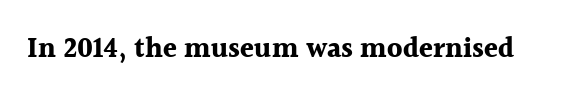
The image shows 28 px bold serif type, upright; set normal letter spacing, not underlined; a medium x-height.
